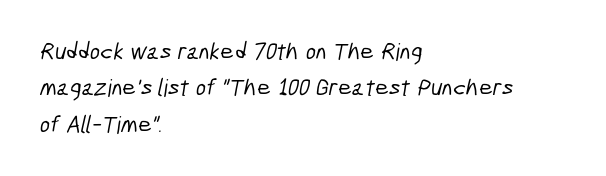
{"underline": "no", "align": "left", "line_spacing": "normal", "line_spacing_ratio": 1.52, "letter_spacing": "normal", "letter_spacing_em": 0.0, "glyph_px": 24}
